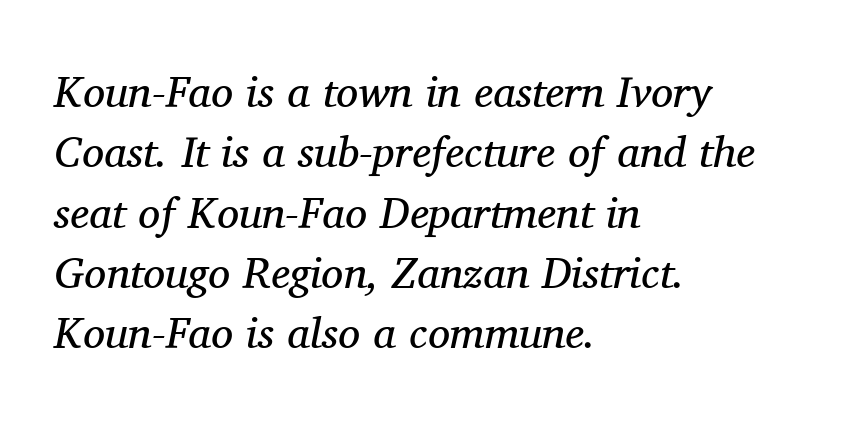
{"serif": "yes", "italic": "yes", "lean": "right", "slant_degrees": 11, "bold": "no", "weight": "regular", "width": "normal", "stroke_contrast": "medium", "x_height": "medium", "monospaced": "no", "underline": "no", "align": "left", "line_spacing": "normal", "line_spacing_ratio": 1.37, "letter_spacing": "normal", "letter_spacing_em": 0.0, "glyph_px": 44}
